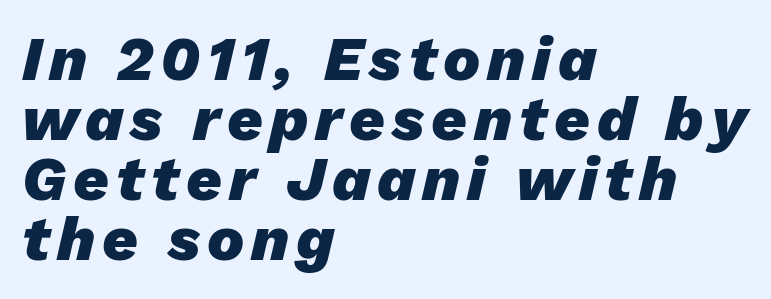
The image shows 62 px heavy type, italic (leaning right); set left-aligned, tight line spacing (0.97x), not underlined; low stroke contrast and a medium x-height.
